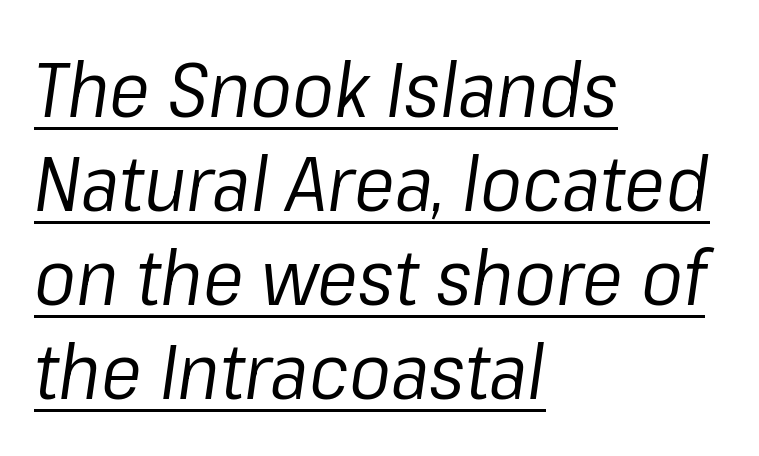
{"italic": "yes", "lean": "right", "slant_degrees": 8, "bold": "no", "weight": "regular", "width": "normal", "stroke_contrast": "low", "x_height": "medium", "monospaced": "no", "underline": "yes", "align": "left", "line_spacing_ratio": 1.22, "letter_spacing": "normal", "letter_spacing_em": 0.0, "glyph_px": 77}
